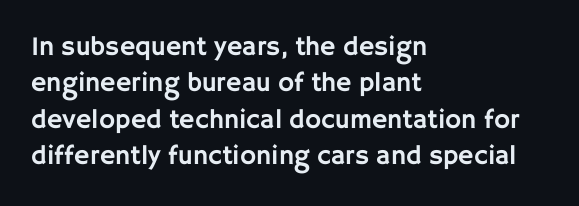
The image shows 27 px text type, upright; set left-aligned, normal line spacing (1.35x), normal letter spacing, not underlined.
